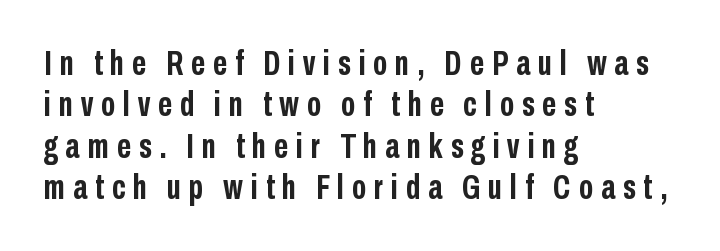
{"serif": "no", "italic": "no", "bold": "yes", "weight": "semibold", "width": "condensed", "stroke_contrast": "low", "x_height": "medium", "monospaced": "no", "underline": "no", "align": "left", "line_spacing_ratio": 1.18, "letter_spacing": "wide", "letter_spacing_em": 0.22, "glyph_px": 35}
